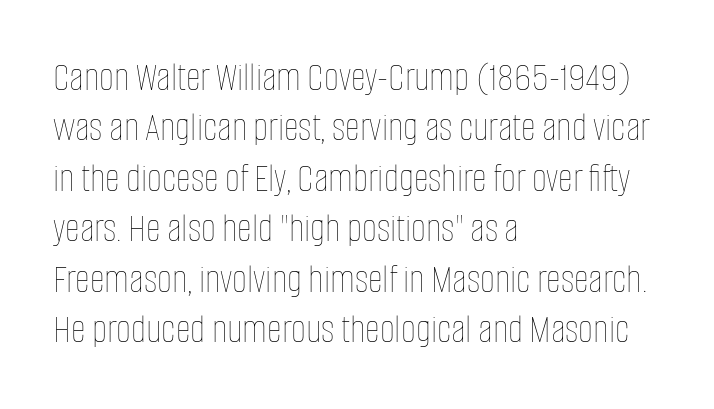
{"italic": "no", "bold": "no", "weight": "thin", "width": "condensed", "stroke_contrast": "low", "x_height": "large", "monospaced": "no", "underline": "no", "align": "left", "line_spacing_ratio": 1.23, "letter_spacing": "normal", "letter_spacing_em": 0.0, "glyph_px": 41}
